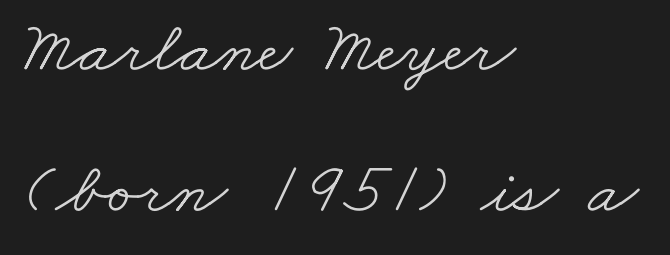
{"serif": "yes", "bold": "no", "weight": "light", "width": "wide", "stroke_contrast": "low", "x_height": "small", "monospaced": "no", "underline": "no", "align": "left", "line_spacing": "loose", "line_spacing_ratio": 1.93, "letter_spacing": "normal", "letter_spacing_em": 0.0, "glyph_px": 73}
